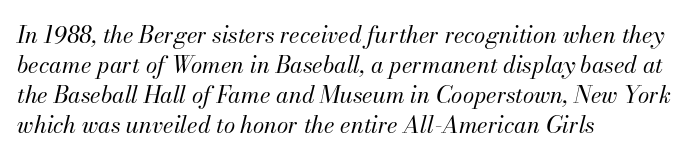
Q: Is the text bold? A: No.
Q: Is the text italic (slanted)? A: Yes, it leans right by about 13 degrees.
Q: Is the text underlined? A: No.
Q: How is the paragraph aligned? A: Left-aligned.
Q: Is the spacing between letters normal or unusually wide? A: Normal.
Q: Is the spacing between lines tight, normal or loose? A: Normal.
